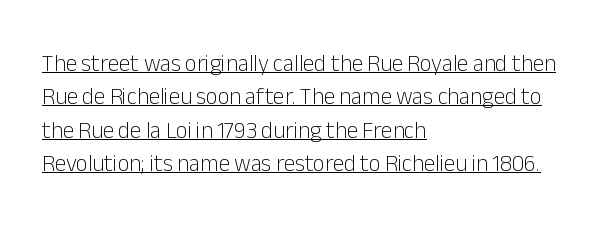
{"italic": "no", "bold": "no", "underline": "yes", "align": "left", "line_spacing": "normal", "line_spacing_ratio": 1.45, "letter_spacing": "normal", "letter_spacing_em": 0.0, "glyph_px": 23}
